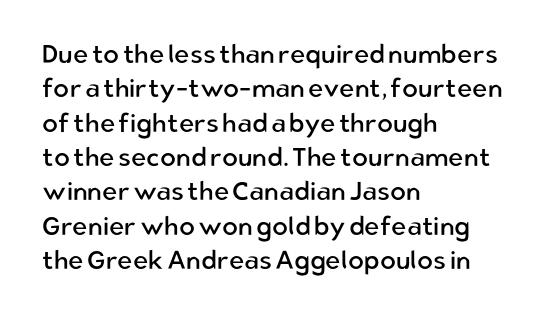
Leftover space on each line is placed entirely after the last word. Notice how the stems are strictly vertical — no italics here. The rendering uses a moderate line-height, typical for paragraphs. Underlining? Definitely not there. A light-to-regular cut is what we see here.
